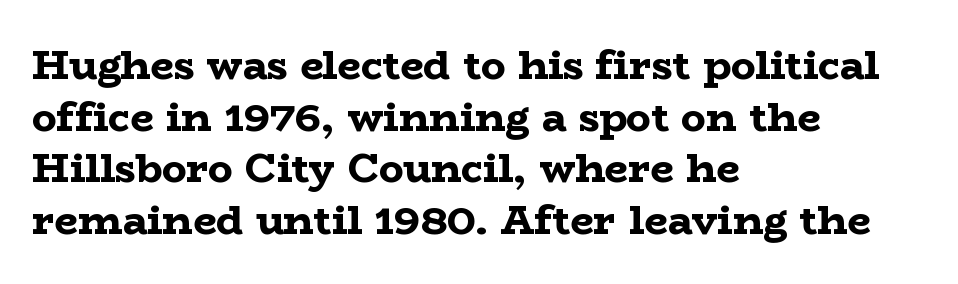
Compared with typical paragraphs, the rows here are spaced about the same. Stroke terminals: seriffed. Posture: upright roman. Chunky letters — that's bold for sure.
